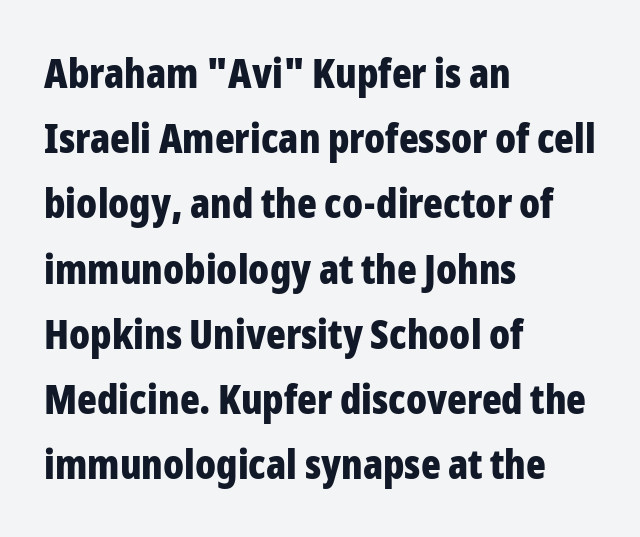
The image shows 41 px bold, condensed sans-serif type, upright; set left-aligned, normal line spacing (1.59x), normal letter spacing, not underlined; low stroke contrast and a medium x-height.
